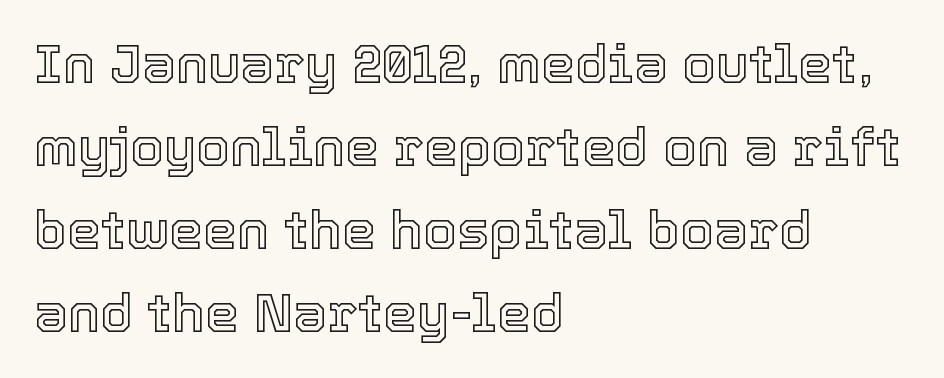
Unmarked baselines from the first word to the last. Italic? Not at all — the glyphs are vertical. Spacing verdict: proportional, widths tailored to each character. Compared with typical paragraphs, the rows here are spaced about the same. The type is set solid horizontally, with unmodified tracking.
